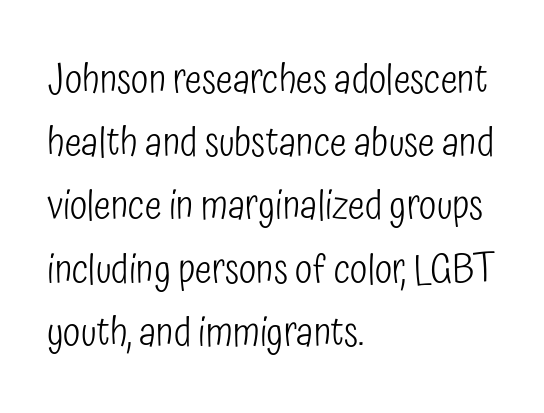
The image shows 40 px light, condensed sans-serif type, upright; set left-aligned, normal line spacing (1.58x), normal letter spacing, not underlined; low stroke contrast and a medium x-height.
